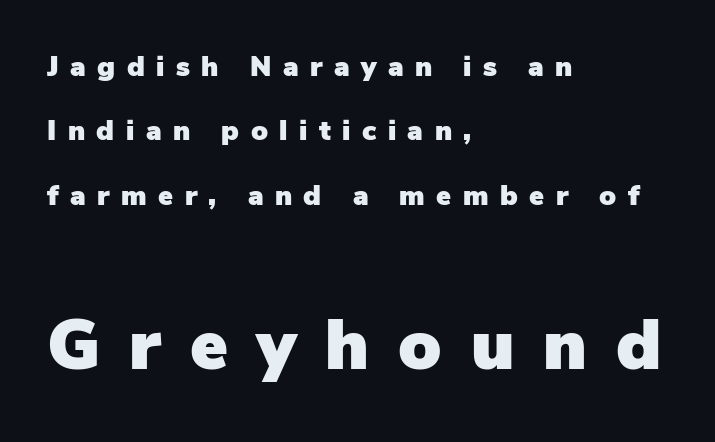
The image shows 71 px sans-serif type, upright; set left-aligned, loose line spacing (2.3x), unusually wide letter spacing (+0.41 em), not underlined; the second (bottom) block is 2.54x larger; low stroke contrast and a medium x-height.
